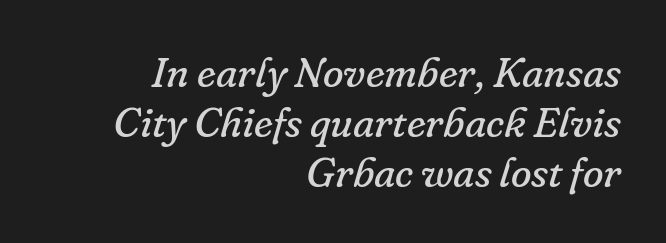
The image shows 42 px regular-weight serif type, italic (leaning right); set right-aligned, line spacing 1.19x, normal letter spacing, not underlined; low stroke contrast and a small x-height.
